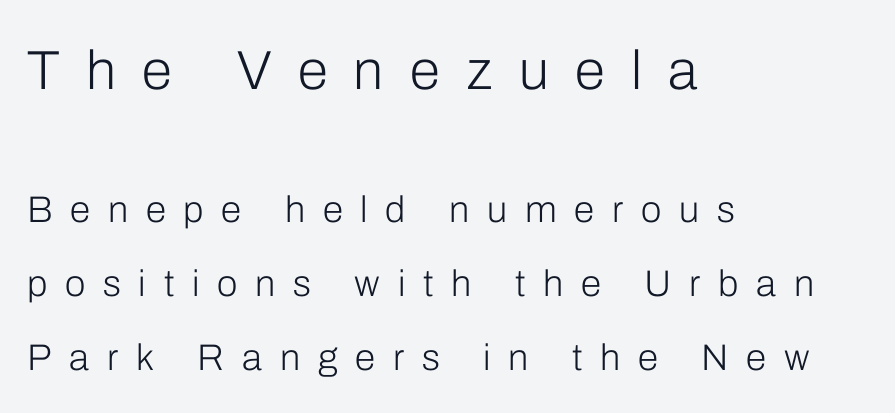
The image shows 55 px light sans-serif type, upright; set left-aligned, loose line spacing (1.99x), unusually wide letter spacing (+0.48 em), not underlined; the first (top) block is 1.49x larger; low stroke contrast and a medium x-height.
